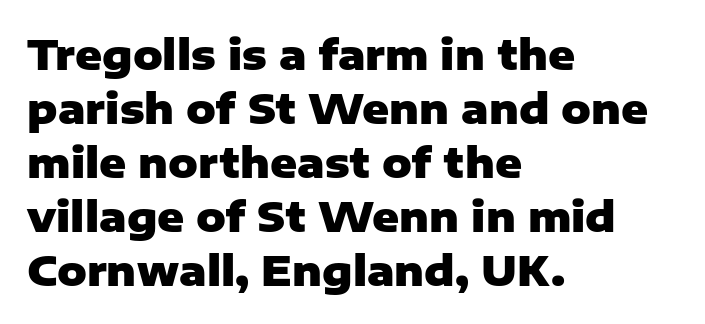
Q: Is the text bold? A: Yes.
Q: Is the text italic (slanted)? A: No, it is upright.
Q: Is the typeface a serif or a sans-serif typeface? A: Sans-serif.
Q: Is the text underlined? A: No.
Q: How is the paragraph aligned? A: Left-aligned.
Q: Is the spacing between letters normal or unusually wide? A: Normal.
Q: Is the spacing between lines tight, normal or loose? A: Normal.
Q: Width (condensed, normal, or wide)? A: Normal.
Q: Stroke contrast? A: Low.
Q: x-height? A: Medium.
Q: Monospaced? A: No.
